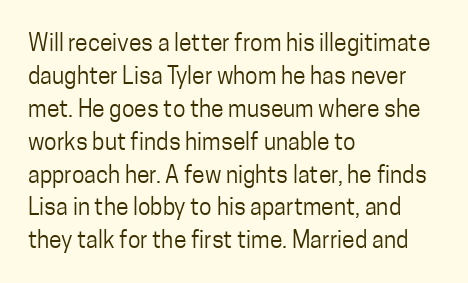
Q: Is the text bold? A: No.
Q: Is the text italic (slanted)? A: No, it is upright.
Q: Is the text underlined? A: No.
Q: How is the paragraph aligned? A: Left-aligned.
Q: Is the spacing between letters normal or unusually wide? A: Normal.
Q: Is the spacing between lines tight, normal or loose? A: Normal.
